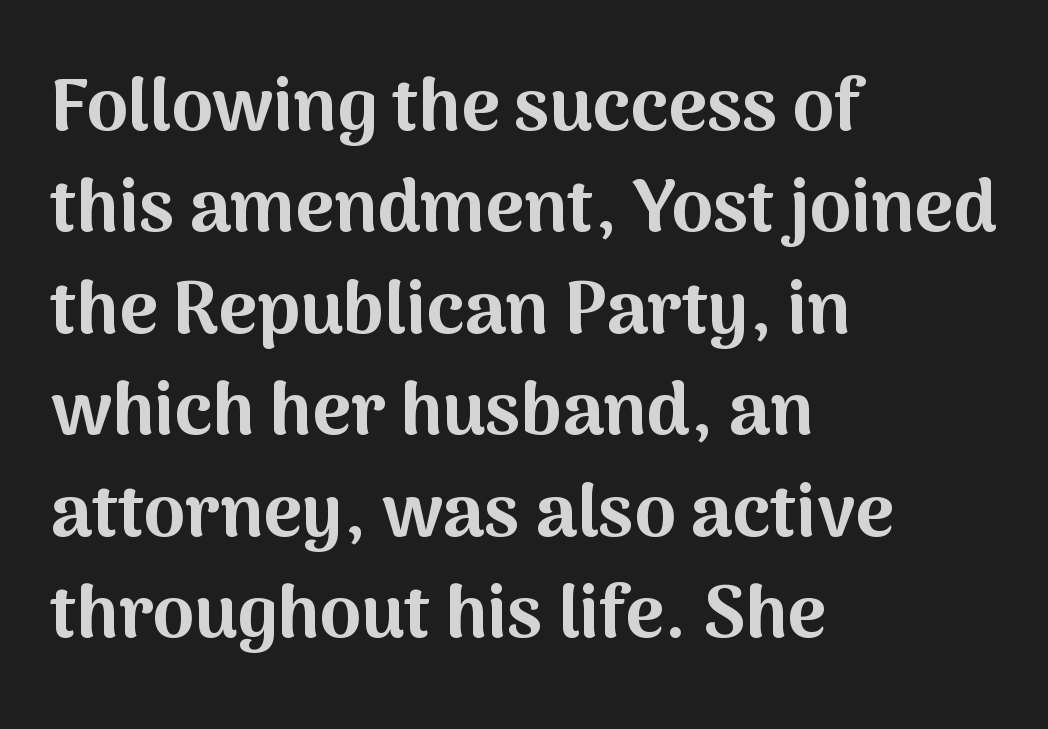
Q: Is the text bold? A: Yes.
Q: Is the text italic (slanted)? A: No, it is upright.
Q: Is the typeface a serif or a sans-serif typeface? A: Sans-serif.
Q: Is the text underlined? A: No.
Q: How is the paragraph aligned? A: Left-aligned.
Q: Is the spacing between letters normal or unusually wide? A: Normal.
Q: Is the spacing between lines tight, normal or loose? A: Normal.
Q: Width (condensed, normal, or wide)? A: Normal.
Q: Stroke contrast? A: Medium.
Q: x-height? A: Medium.
Q: Monospaced? A: No.
